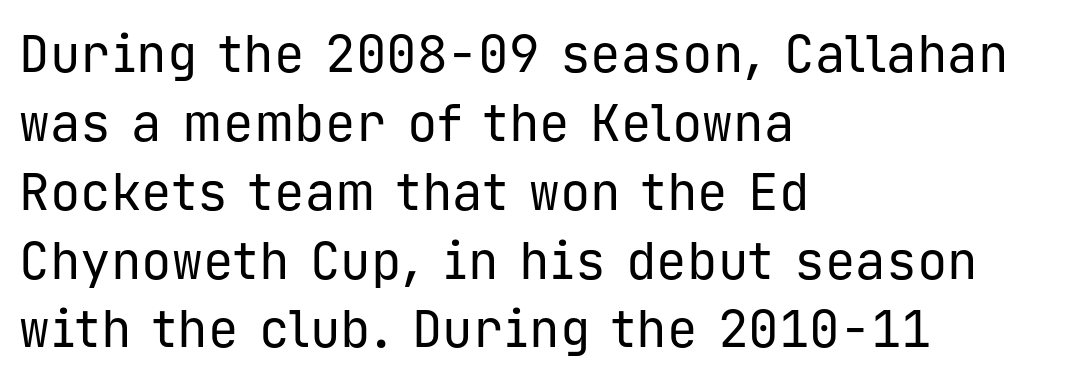
Q: Is the text bold? A: No.
Q: Is the text italic (slanted)? A: No, it is upright.
Q: Is the typeface a serif or a sans-serif typeface? A: Sans-serif.
Q: Is the text underlined? A: No.
Q: How is the paragraph aligned? A: Left-aligned.
Q: Is the spacing between letters normal or unusually wide? A: Normal.
Q: Is the spacing between lines tight, normal or loose? A: Normal.
Q: Width (condensed, normal, or wide)? A: Normal.
Q: Stroke contrast? A: Low.
Q: x-height? A: Medium.
Q: Monospaced? A: Yes.
